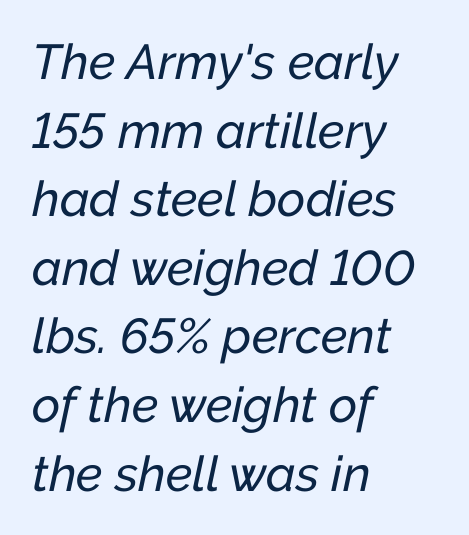
Q: Is the text italic (slanted)? A: Yes, it leans right by about 12 degrees.
Q: Is the text underlined? A: No.
Q: How is the paragraph aligned? A: Left-aligned.
Q: Is the spacing between letters normal or unusually wide? A: Normal.
Q: Is the spacing between lines tight, normal or loose? A: Normal.
Q: Width (condensed, normal, or wide)? A: Normal.
Q: Stroke contrast? A: Low.
Q: x-height? A: Medium.
Q: Monospaced? A: No.
